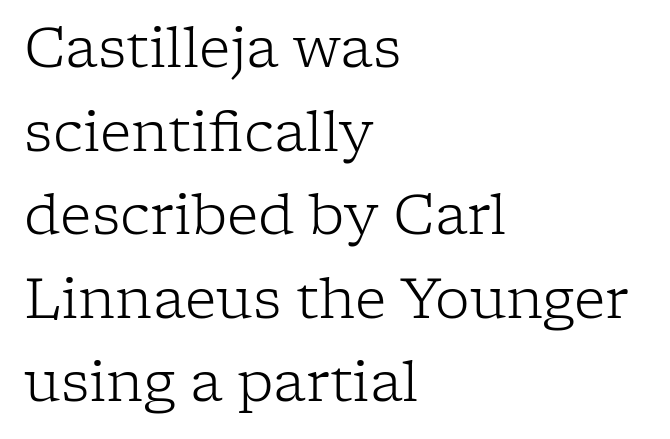
You can tell it's not italic because the verticals are truly vertical. On a weight scale, this lands at 450 or below. Type without underlining. Each word holds together tightly as a unit, with standard inter-letter gaps.
